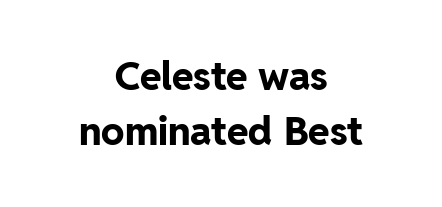
Designer's note — italics off, roman on. Short note: letters normally spaced. Clear beneath every line of the passage. A normal amount of white space separates one row of letters from the next. Each letter's strokes conclude bluntly, with no projecting serifs. Visually the block forms a symmetrical silhouette, jagged on both flanks.
